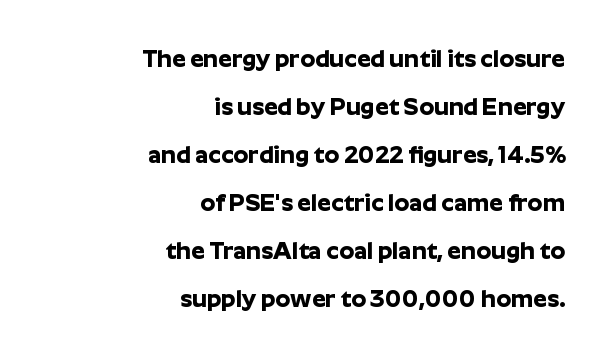
The image shows 24 px bold type, upright; set right-aligned, loose line spacing (2.0x), normal letter spacing, not underlined.
